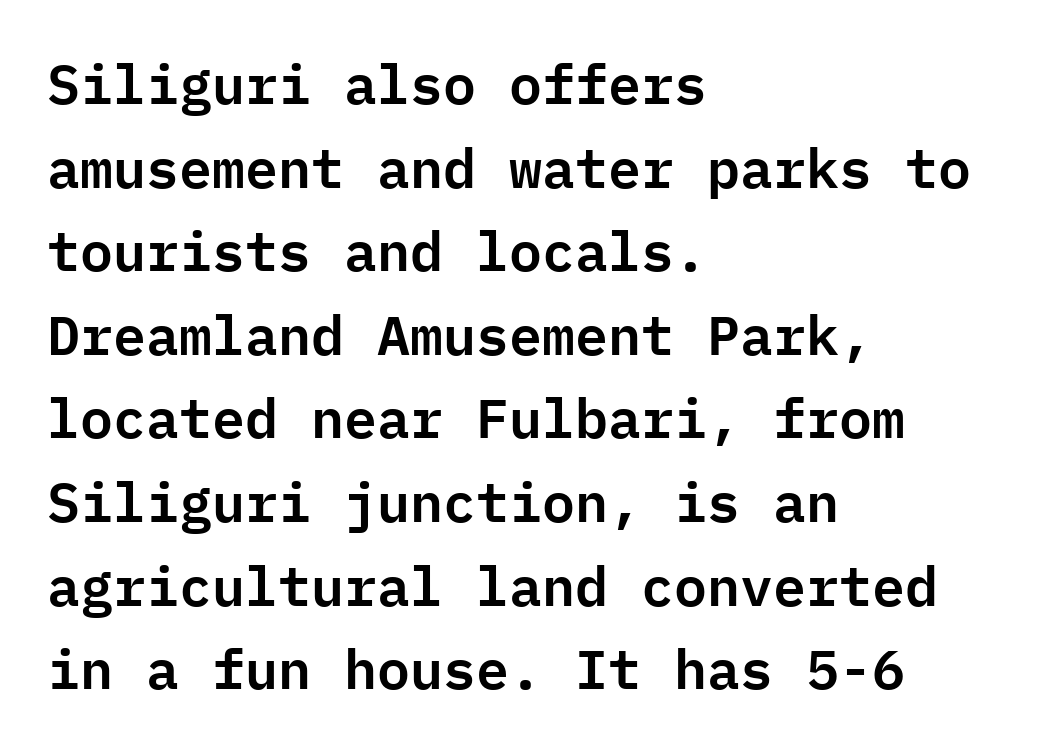
{"serif": "no", "italic": "no", "width": "normal", "stroke_contrast": "low", "x_height": "medium", "monospaced": "yes", "underline": "no", "align": "left", "line_spacing": "normal", "line_spacing_ratio": 1.52, "letter_spacing": "normal", "letter_spacing_em": 0.0, "glyph_px": 55}
